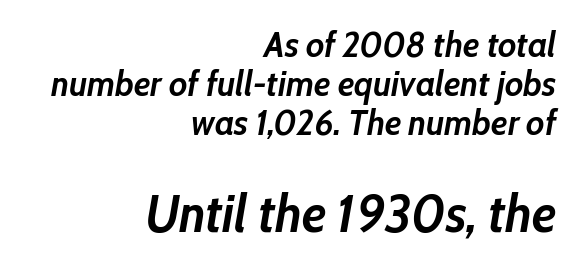
Between these two stacked blocks, the lower one wins on size. Default kerning and tracking; the words read as compact shapes. Caption: bold face, heavy strokes. Spacing verdict: proportional, widths tailored to each character. Each row of text sits above clean, open space. Line ends are locked; line starts wander.
